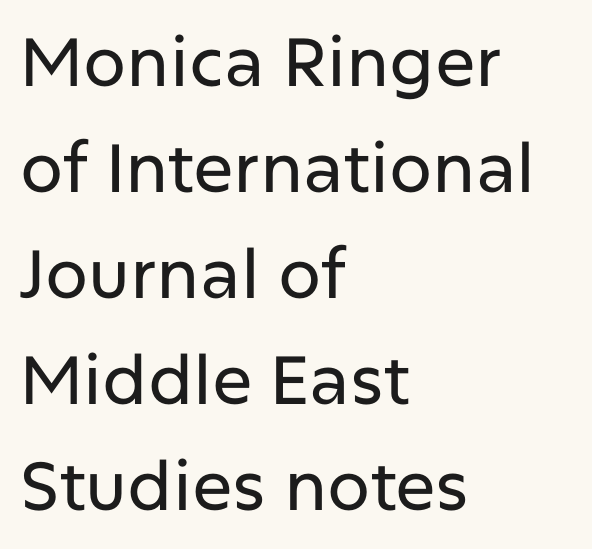
Q: Is the text italic (slanted)? A: No, it is upright.
Q: Is the typeface a serif or a sans-serif typeface? A: Sans-serif.
Q: Is the text underlined? A: No.
Q: How is the paragraph aligned? A: Left-aligned.
Q: Is the spacing between letters normal or unusually wide? A: Normal.
Q: Is the spacing between lines tight, normal or loose? A: Normal.
Q: Width (condensed, normal, or wide)? A: Normal.
Q: Stroke contrast? A: Low.
Q: x-height? A: Medium.
Q: Monospaced? A: No.
